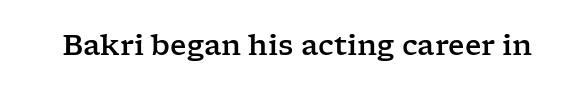
This rendering features lettering with no underline. The typeface chosen for these lines features serifs. Notice how the stems are strictly vertical — no italics here. Think of a printed novel: that variable character pitch is what you see here. This rendering leaves character spacing at its baseline value.
